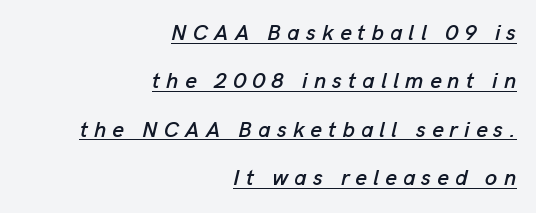
{"italic": "yes", "lean": "right", "slant_degrees": 13, "underline": "yes", "align": "right", "line_spacing": "loose", "line_spacing_ratio": 2.2, "letter_spacing": "wide", "letter_spacing_em": 0.28, "glyph_px": 22}
